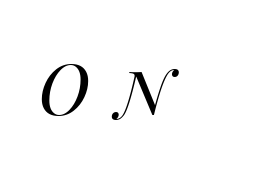
Beneath every word, the page is bare. A typesetter would call this proportional, since set widths differ per character. The letters look calm and open, with moderate or lighter stems. The rag falls on the right side of this text block. Does the lettering tilt? It does — this is italic.
